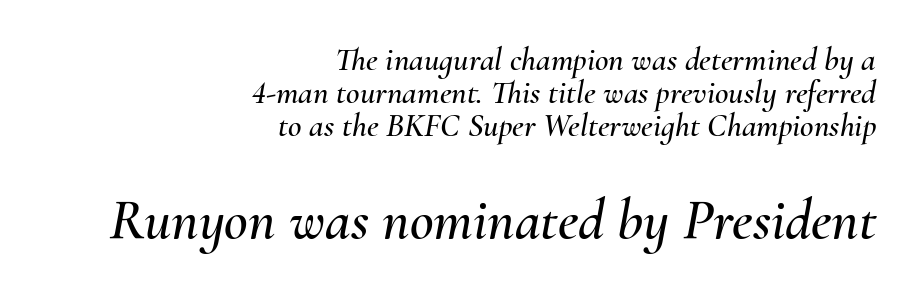
{"italic": "yes", "lean": "right", "slant_degrees": 10, "width": "normal", "stroke_contrast": "medium", "x_height": "small", "monospaced": "no", "underline": "no", "align": "right", "line_spacing": "tight", "line_spacing_ratio": 1.0, "letter_spacing": "normal", "letter_spacing_em": 0.0, "larger_block": "second", "size_ratio": 1.76, "glyph_px": 58}
